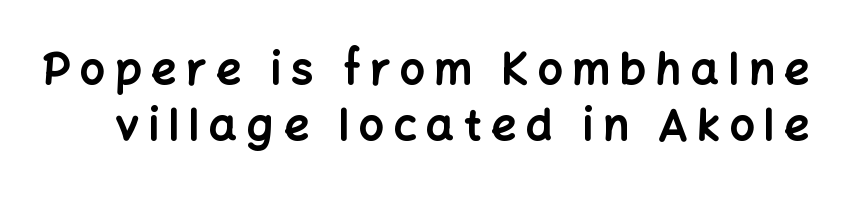
This sample has the flowing, uneven cadence of proportional lettering. Successive baselines arrive at the customary interval. Substantial extra tracking has been applied to these lines. The string is rendered with underlining switched off.
